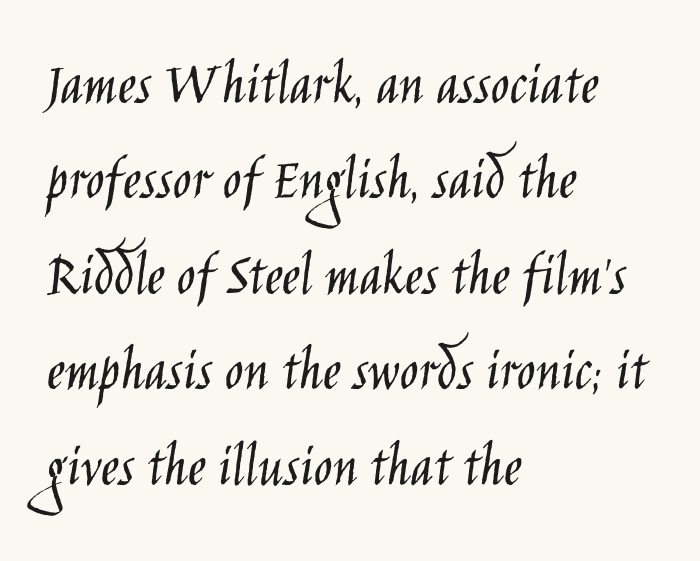
Q: Is the text bold? A: No.
Q: Is the text italic (slanted)? A: Yes.
Q: Is the typeface a serif or a sans-serif typeface? A: Sans-serif.
Q: Is the text underlined? A: No.
Q: How is the paragraph aligned? A: Left-aligned.
Q: Is the spacing between letters normal or unusually wide? A: Normal.
Q: Is the spacing between lines tight, normal or loose? A: Normal.
Q: Width (condensed, normal, or wide)? A: Condensed.
Q: Stroke contrast? A: Low.
Q: x-height? A: Large.
Q: Monospaced? A: No.
